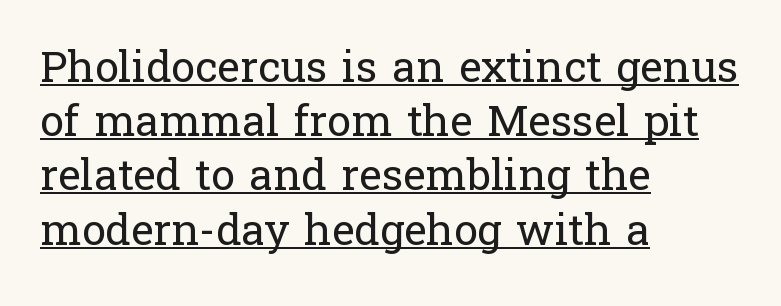
Q: Is the text bold? A: No.
Q: Is the text italic (slanted)? A: No, it is upright.
Q: Is the typeface a serif or a sans-serif typeface? A: Serif.
Q: Is the text underlined? A: Yes.
Q: How is the paragraph aligned? A: Left-aligned.
Q: Is the spacing between letters normal or unusually wide? A: Normal.
Q: Is the spacing between lines tight, normal or loose? A: Normal.
Q: Width (condensed, normal, or wide)? A: Normal.
Q: Stroke contrast? A: Low.
Q: x-height? A: Medium.
Q: Monospaced? A: No.
